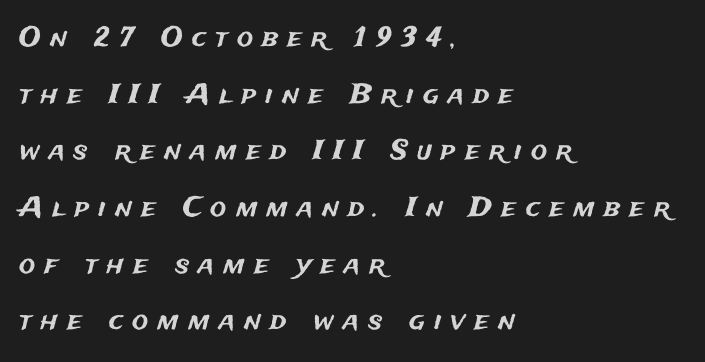
Q: Is the text italic (slanted)? A: Yes.
Q: Is the text underlined? A: No.
Q: How is the paragraph aligned? A: Left-aligned.
Q: Is the spacing between letters normal or unusually wide? A: Unusually wide.
Q: Is the spacing between lines tight, normal or loose? A: Loose.
